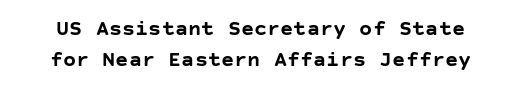
The image shows 22 px bold type, upright; set normal line spacing (1.43x), normal letter spacing, not underlined.
